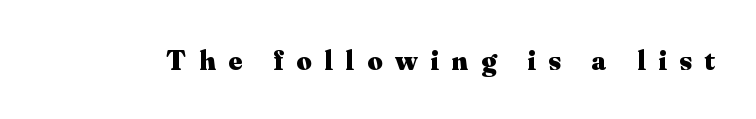
Q: Is the text bold? A: Yes.
Q: Is the text italic (slanted)? A: No, it is upright.
Q: Is the typeface a serif or a sans-serif typeface? A: Serif.
Q: Is the text underlined? A: No.
Q: Is the spacing between letters normal or unusually wide? A: Unusually wide.
Q: Width (condensed, normal, or wide)? A: Normal.
Q: Stroke contrast? A: Medium.
Q: x-height? A: Small.
Q: Monospaced? A: No.
